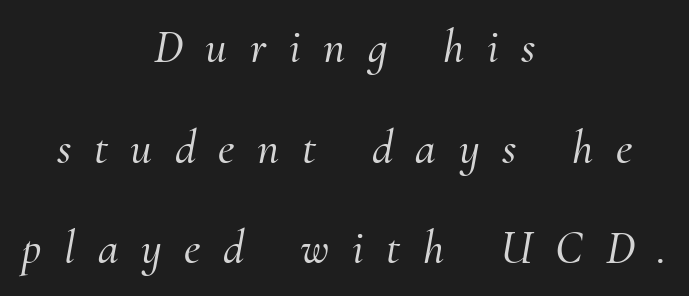
The image shows 47 px serif type, italic (leaning right); set centered, loose line spacing (2.14x), unusually wide letter spacing (+0.48 em), not underlined; medium stroke contrast and a small x-height.
